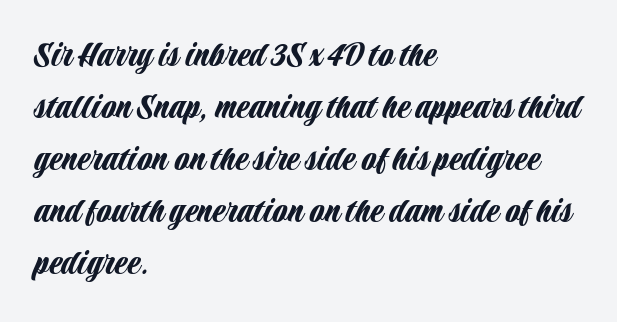
Q: Is the text italic (slanted)? A: Yes.
Q: Is the typeface a serif or a sans-serif typeface? A: Sans-serif.
Q: Is the text underlined? A: No.
Q: How is the paragraph aligned? A: Left-aligned.
Q: Is the spacing between letters normal or unusually wide? A: Normal.
Q: Is the spacing between lines tight, normal or loose? A: Normal.
Q: Width (condensed, normal, or wide)? A: Condensed.
Q: Stroke contrast? A: Low.
Q: x-height? A: Large.
Q: Monospaced? A: No.
